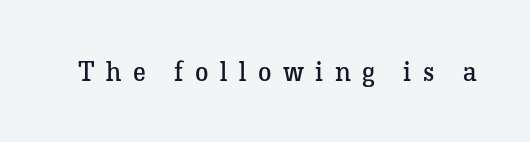
Every character sits straight up, as roman type does. Caption: expanded tracking, letters set apart. On a weight scale, this lands at 450 or below. Check under the words: just untouched page.
